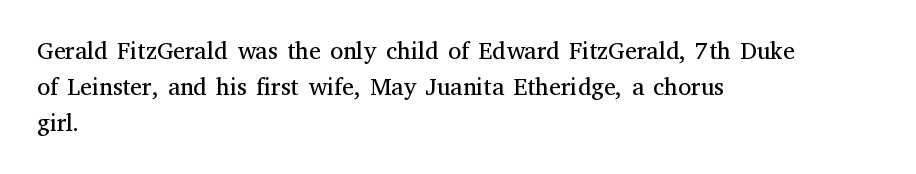
{"italic": "no", "bold": "no", "underline": "no", "align": "left", "line_spacing": "normal", "line_spacing_ratio": 1.49, "letter_spacing": "normal", "letter_spacing_em": 0.0, "glyph_px": 24}
